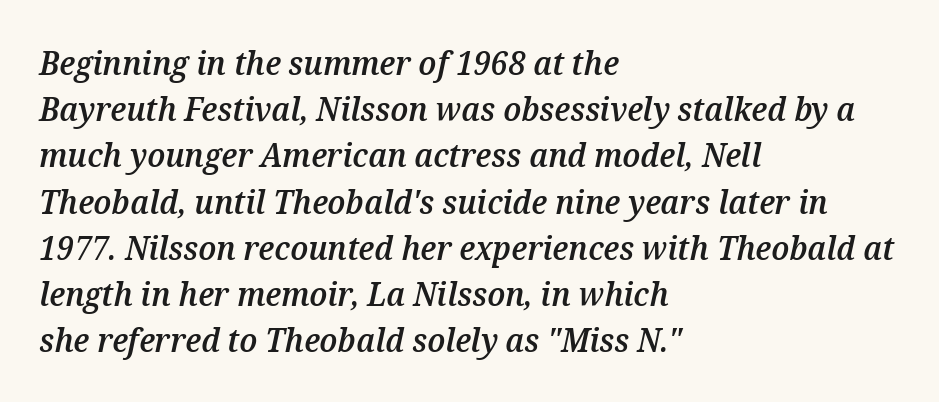
The image shows 33 px semibold type, italic (leaning right); set left-aligned, normal line spacing (1.4x), normal letter spacing, not underlined; medium stroke contrast and a medium x-height.
